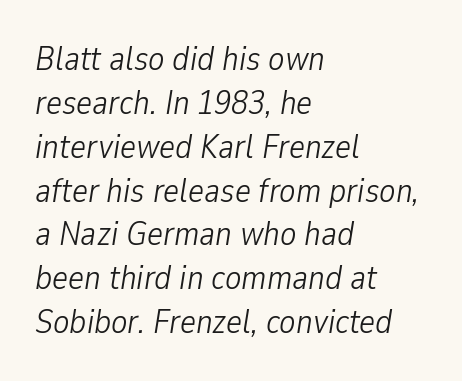
Observe the lean: these are italic letterforms. The letters sit at their default tracking, neither squeezed nor spread. Character widths vary here, with narrow letters taking less room than wide ones. Evenly set lines give the paragraph a standard silhouette.
